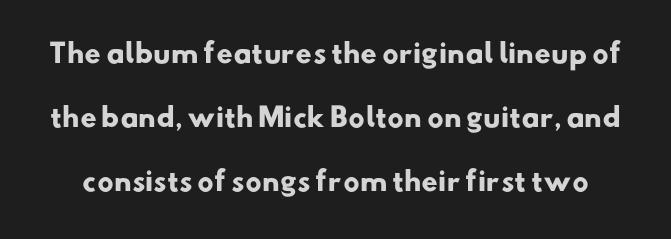
The image shows 26 px bold type; set loose line spacing (2.46x), normal letter spacing, not underlined.
